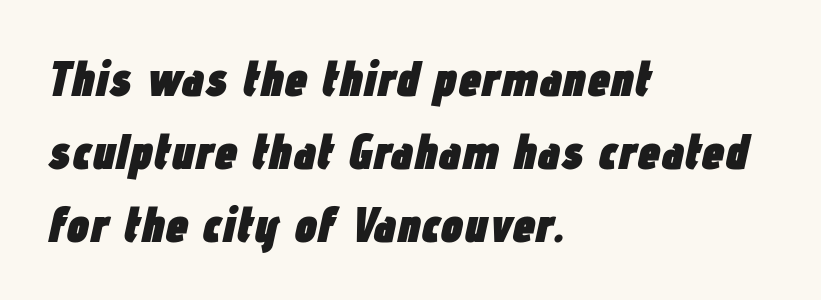
The image shows 51 px heavy, condensed type, italic (leaning right); set left-aligned, normal line spacing (1.43x), normal letter spacing, not underlined; low stroke contrast and a medium x-height.
